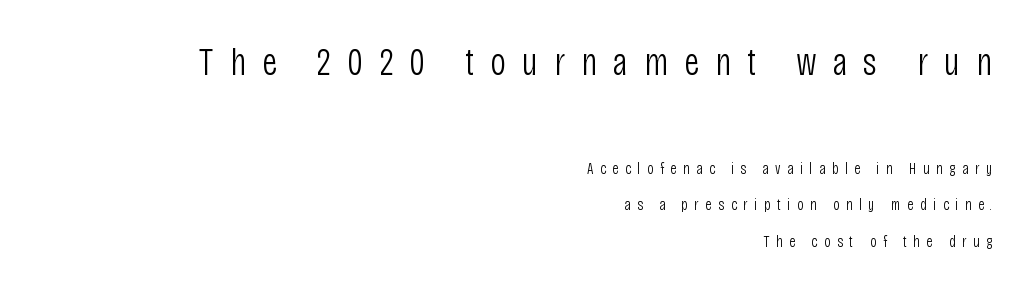
Posture: straight, roman, zero tilt. The cut favours lightness, reaching ordinary text weight at its darkest. The lines in this sample share a right terminus and differ only in where they begin. This sample has the flowing, uneven cadence of proportional lettering. The emphasis by scale lands on block number one, above. Only glyphs here, with clear space below each row.
